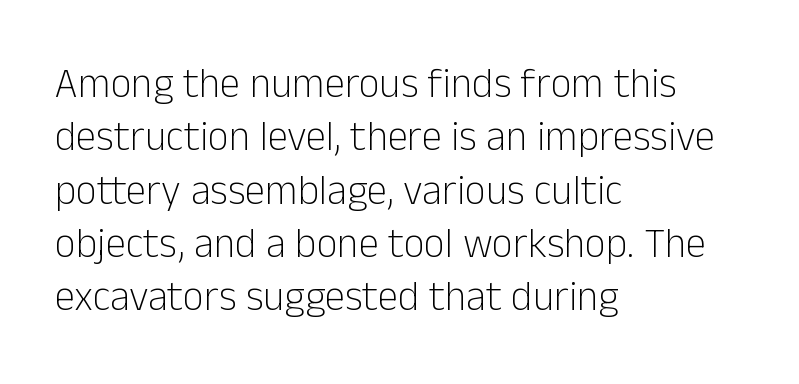
This reads as an unemphasized weight, regular at the heaviest. Notice how the passage keeps a crisp vertical edge on the left only. Evenly set lines give the paragraph a standard silhouette. No extra tracking has been applied to these lines.
